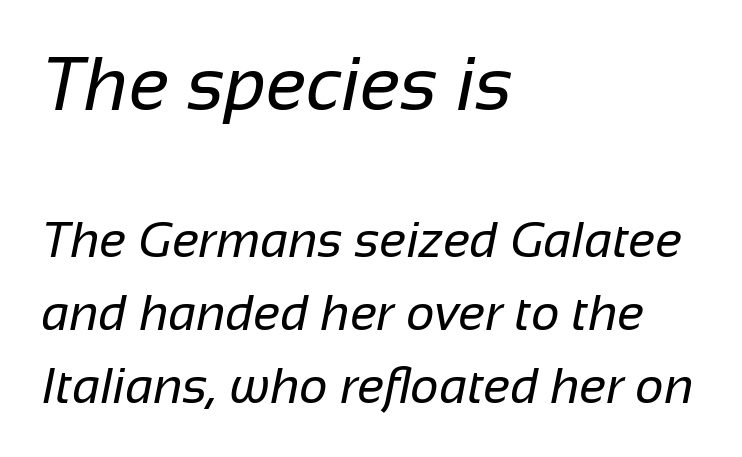
Typeset ragged right — the left edge is the straight one. Reading top to bottom, the characters get smaller at the block break. Does the leading feel generous? No, just average. Quick note: underline off. The font family rendered here belongs to the sans-serif group. The line texture is even and compact thanks to regular tracking.
